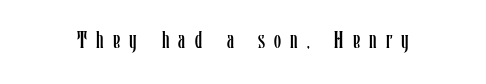
How are the letters spaced? Widely, with obvious added tracking. Beneath every word, the page is bare. It's the straight-up-and-down kind of type. Is the stroke heavy? The answer is a plain regular-or-lighter.
